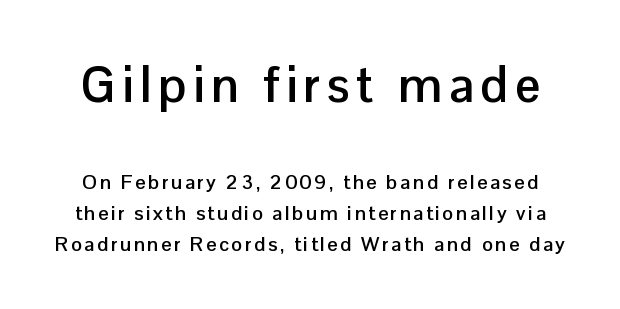
The image shows 50 px semibold sans-serif type, upright; set normal line spacing (1.54x), not underlined; the first (top) block is 2.5x larger; low stroke contrast and a medium x-height.
